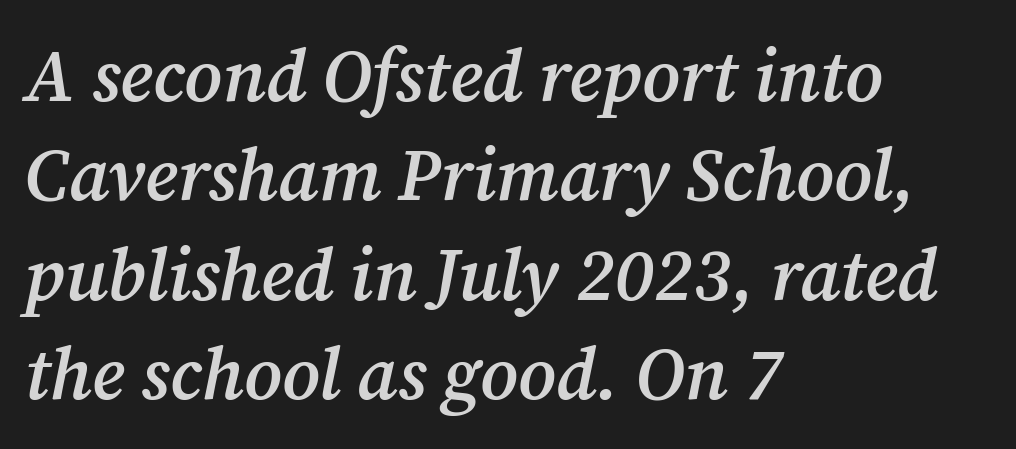
The image shows 73 px semibold serif type, italic (leaning right); set left-aligned, normal line spacing (1.36x), normal letter spacing, not underlined; medium stroke contrast and a medium x-height.
